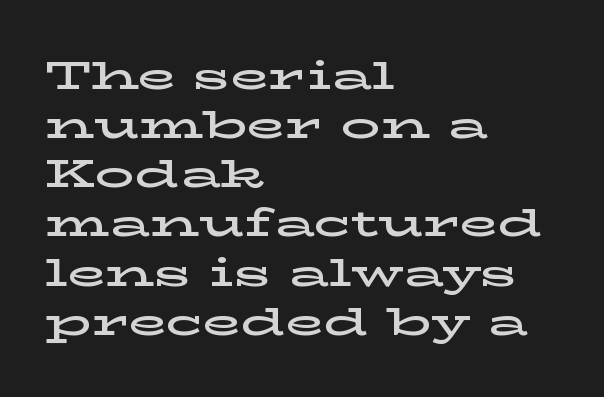
The image shows 39 px wide serif type, upright; set left-aligned, normal line spacing (1.26x), normal letter spacing, not underlined; low stroke contrast and a medium x-height.
